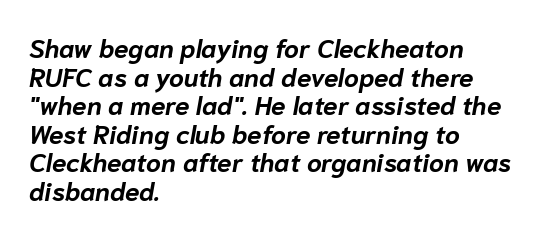
The image shows 26 px bold type, italic (leaning right); set left-aligned, tight line spacing (1.1x), normal letter spacing, not underlined.
